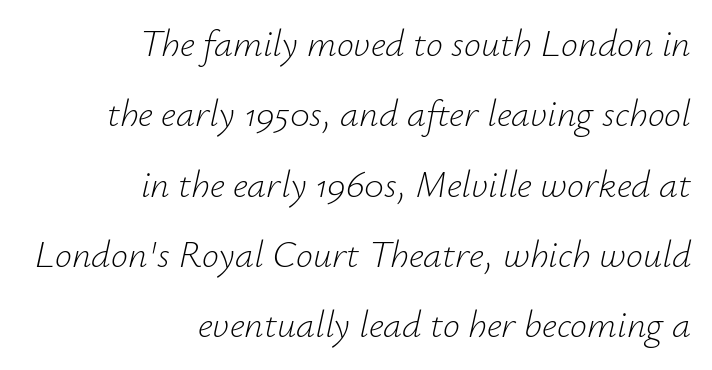
The image shows 38 px light type, italic (leaning right); set right-aligned, line spacing 1.85x, normal letter spacing, not underlined; low stroke contrast and a small x-height.
